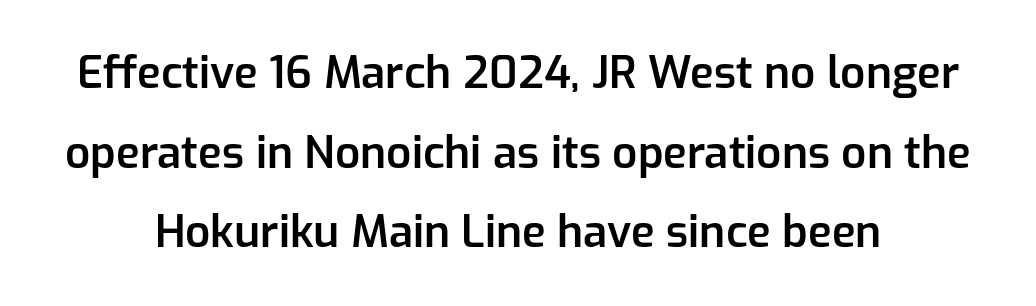
{"serif": "no", "italic": "no", "bold": "semi", "weight": "semibold", "width": "normal", "stroke_contrast": "low", "x_height": "medium", "monospaced": "no", "underline": "no", "align": "center", "line_spacing_ratio": 1.81, "letter_spacing": "normal", "letter_spacing_em": 0.0, "glyph_px": 44}
